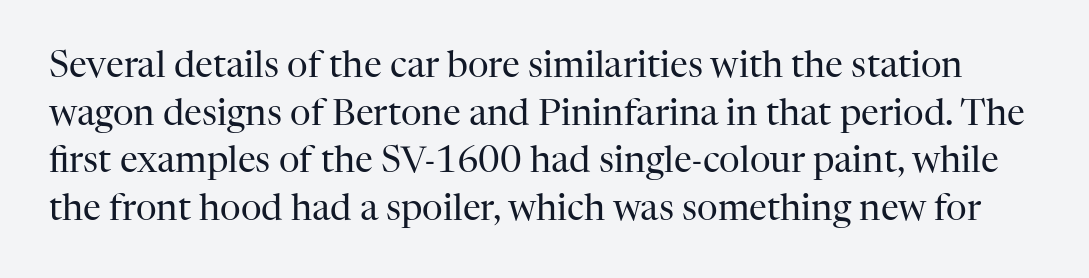
Q: Is the text bold? A: No.
Q: Is the text italic (slanted)? A: No, it is upright.
Q: Is the typeface a serif or a sans-serif typeface? A: Serif.
Q: Is the text underlined? A: No.
Q: Is the spacing between letters normal or unusually wide? A: Normal.
Q: Is the spacing between lines tight, normal or loose? A: Normal.
Q: Width (condensed, normal, or wide)? A: Normal.
Q: Stroke contrast? A: High.
Q: x-height? A: Medium.
Q: Monospaced? A: No.
